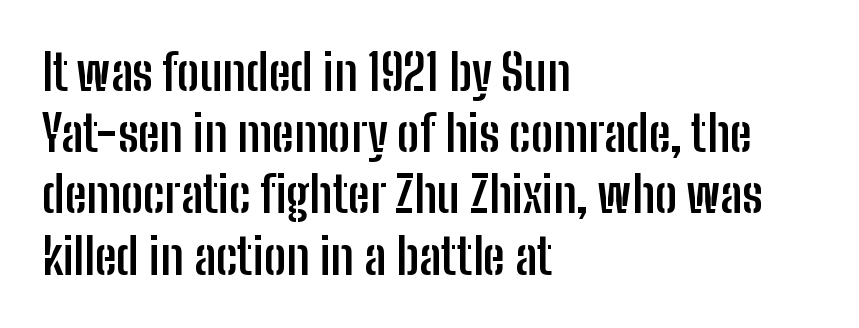
The image shows 49 px semibold, condensed sans-serif type, upright; set left-aligned, normal line spacing (1.25x), normal letter spacing, not underlined; low stroke contrast and a medium x-height.
